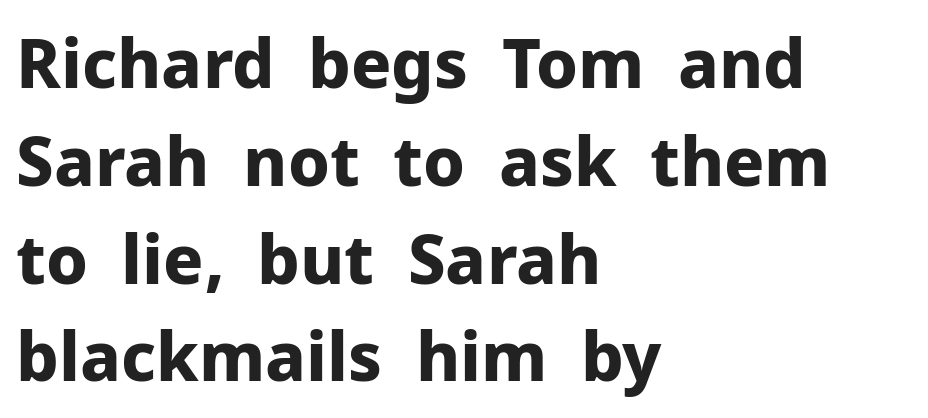
Q: Is the text bold? A: Yes.
Q: Is the text italic (slanted)? A: No, it is upright.
Q: Is the typeface a serif or a sans-serif typeface? A: Sans-serif.
Q: Is the text underlined? A: No.
Q: How is the paragraph aligned? A: Left-aligned.
Q: Is the spacing between letters normal or unusually wide? A: Normal.
Q: Is the spacing between lines tight, normal or loose? A: Normal.
Q: Width (condensed, normal, or wide)? A: Normal.
Q: Stroke contrast? A: Low.
Q: x-height? A: Medium.
Q: Monospaced? A: No.
